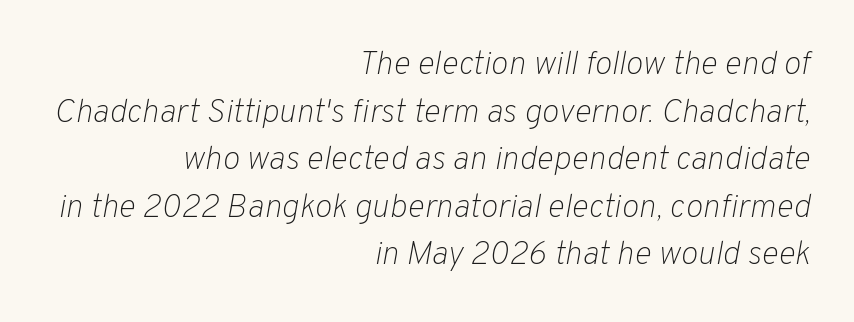
The image shows 33 px light type, italic (leaning right); set right-aligned, normal line spacing (1.44x), normal letter spacing, not underlined; low stroke contrast and a medium x-height.
